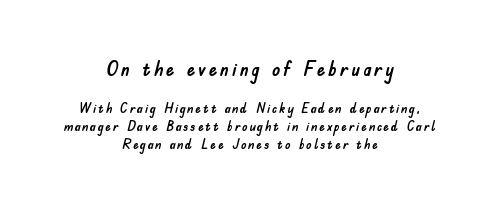
The image shows 21 px text type; set centered, normal line spacing (1.3x), not underlined; the first (top) block is 1.5x larger.
